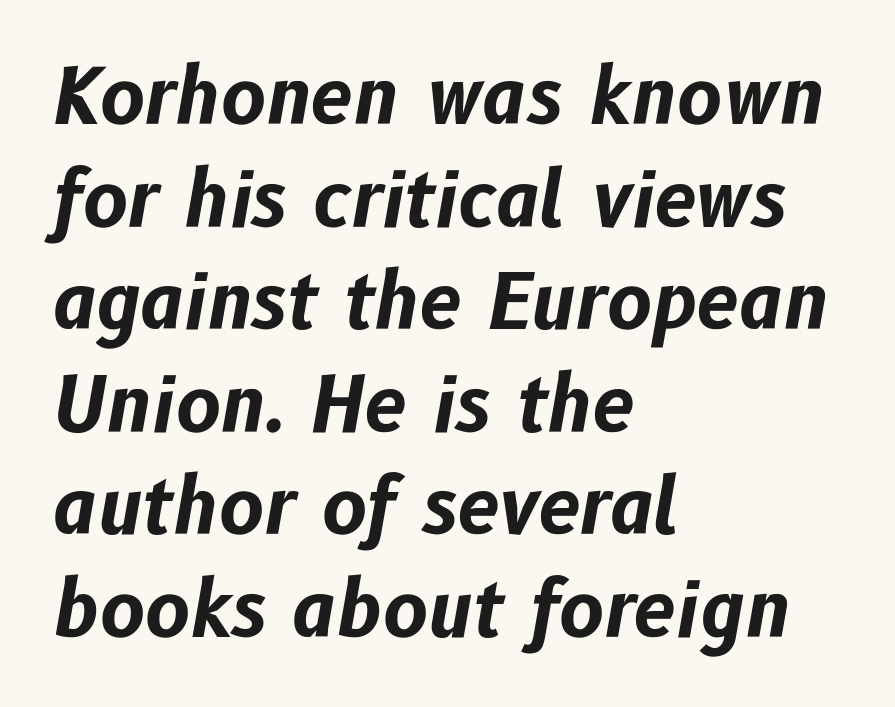
Q: Is the text bold? A: Yes.
Q: Is the text italic (slanted)? A: Yes, it leans right by about 10 degrees.
Q: Is the text underlined? A: No.
Q: How is the paragraph aligned? A: Left-aligned.
Q: Is the spacing between letters normal or unusually wide? A: Normal.
Q: Is the spacing between lines tight, normal or loose? A: Normal.
Q: Width (condensed, normal, or wide)? A: Normal.
Q: Stroke contrast? A: Low.
Q: x-height? A: Medium.
Q: Monospaced? A: No.
